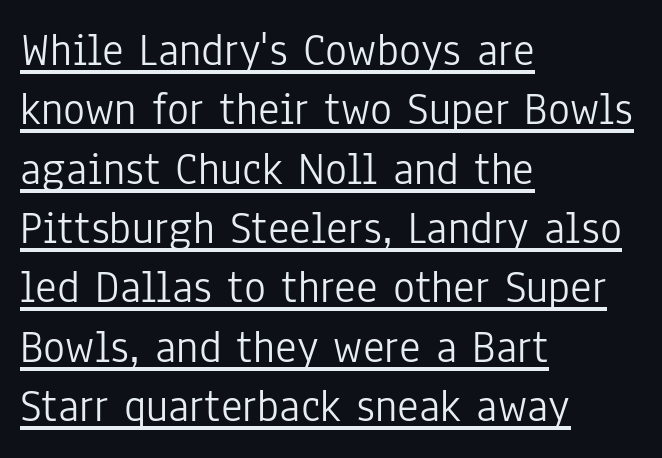
The image shows 46 px light, condensed sans-serif type, upright; set left-aligned, normal line spacing (1.29x), normal letter spacing, underlined; low stroke contrast and a medium x-height.
